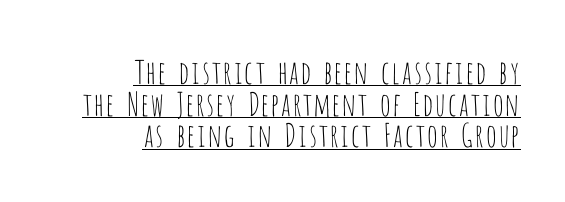
Q: Is the text bold? A: No.
Q: Is the text italic (slanted)? A: No, it is upright.
Q: Is the typeface a serif or a sans-serif typeface? A: Sans-serif.
Q: Is the text underlined? A: Yes.
Q: How is the paragraph aligned? A: Right-aligned.
Q: Is the spacing between letters normal or unusually wide? A: Normal.
Q: Is the spacing between lines tight, normal or loose? A: Tight.
Q: Width (condensed, normal, or wide)? A: Condensed.
Q: Stroke contrast? A: Low.
Q: x-height? A: Large.
Q: Monospaced? A: No.
